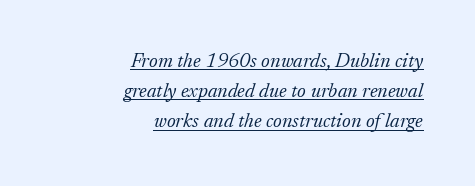
{"italic": "yes", "lean": "right", "slant_degrees": 17, "bold": "no", "underline": "yes", "align": "right", "line_spacing": "normal", "line_spacing_ratio": 1.51, "letter_spacing": "normal", "letter_spacing_em": 0.0, "glyph_px": 20}
